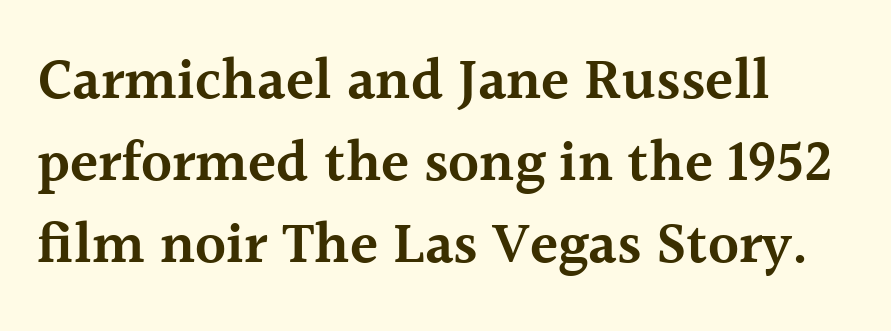
Q: Is the text bold? A: Semi-bold.
Q: Is the text italic (slanted)? A: No, it is upright.
Q: Is the typeface a serif or a sans-serif typeface? A: Serif.
Q: Is the text underlined? A: No.
Q: How is the paragraph aligned? A: Left-aligned.
Q: Is the spacing between letters normal or unusually wide? A: Normal.
Q: Is the spacing between lines tight, normal or loose? A: Normal.
Q: Width (condensed, normal, or wide)? A: Normal.
Q: x-height? A: Medium.
Q: Monospaced? A: No.
